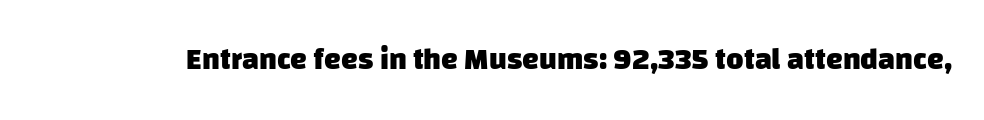
Q: Is the text bold? A: Yes.
Q: Is the typeface a serif or a sans-serif typeface? A: Sans-serif.
Q: Is the text underlined? A: No.
Q: Is the spacing between letters normal or unusually wide? A: Normal.
Q: Width (condensed, normal, or wide)? A: Normal.
Q: Stroke contrast? A: Low.
Q: x-height? A: Large.
Q: Monospaced? A: No.
